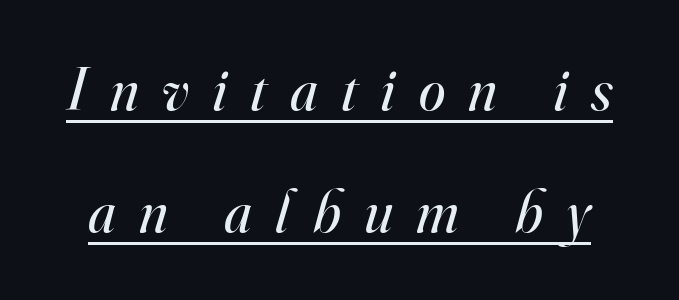
The designer went with a serif here, giving each stem small feet. The weight would be labelled regular, book, light, or lighter still. Beneath each row of characters lies a ruled line. The rendering uses natural spacing where letterforms have individual widths.
